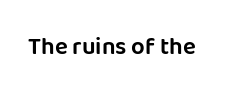
The image shows 24 px text type, upright; set normal letter spacing, not underlined.
